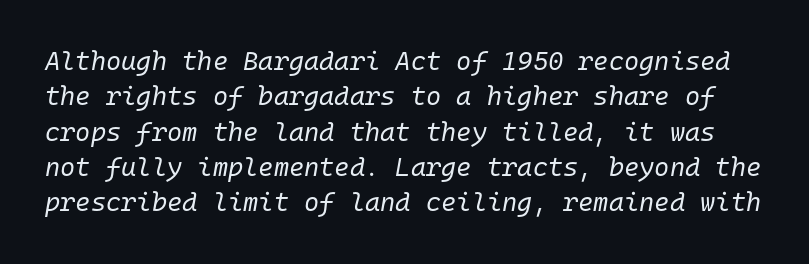
Each row of text sits above clean, open space. Line spacing here is normal. Stroke thickness stays within the range of a standard reading face or lighter. Observe the lean: these are italic letterforms. Tracking value appears to be zero — textbook default spacing.
